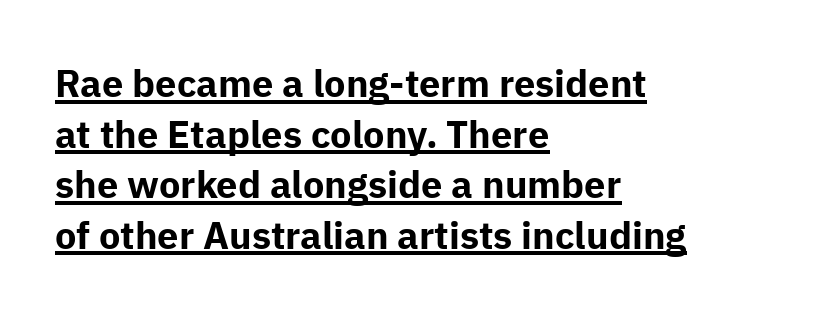
Q: Is the text bold? A: Yes.
Q: Is the text italic (slanted)? A: No, it is upright.
Q: Is the typeface a serif or a sans-serif typeface? A: Sans-serif.
Q: Is the text underlined? A: Yes.
Q: How is the paragraph aligned? A: Left-aligned.
Q: Is the spacing between letters normal or unusually wide? A: Normal.
Q: Is the spacing between lines tight, normal or loose? A: Normal.
Q: Width (condensed, normal, or wide)? A: Normal.
Q: Stroke contrast? A: Low.
Q: x-height? A: Medium.
Q: Monospaced? A: No.
